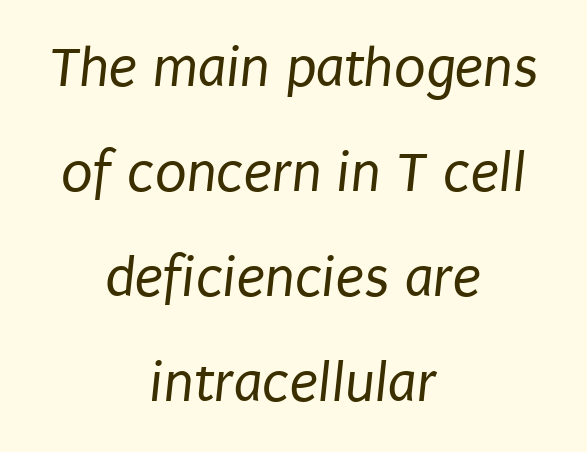
{"serif": "no", "bold": "no", "weight": "regular", "width": "condensed", "stroke_contrast": "low", "x_height": "large", "monospaced": "no", "underline": "no", "align": "center", "line_spacing_ratio": 1.81, "letter_spacing": "normal", "letter_spacing_em": 0.0, "glyph_px": 58}
